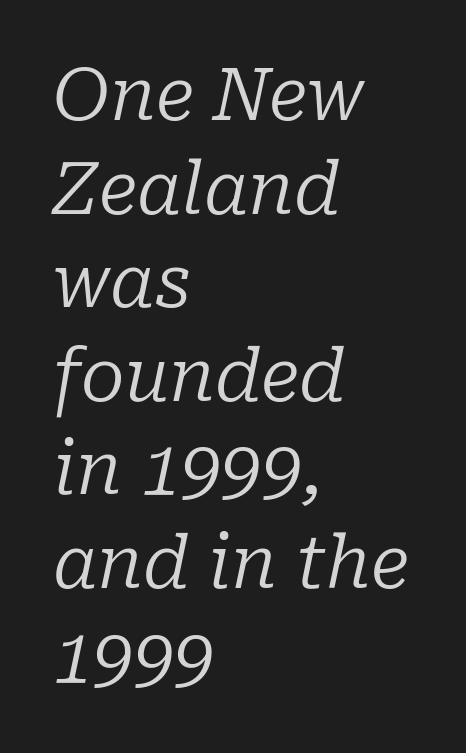
This sample uses a serif face. Rule under the text: the space is simply empty. Spacing between characters is what you'd get straight out of the box. This sample has the flowing, uneven cadence of proportional lettering. The face used here has a pronounced slope to its letters. A typesetter would call this leading conventional body-copy spacing.
